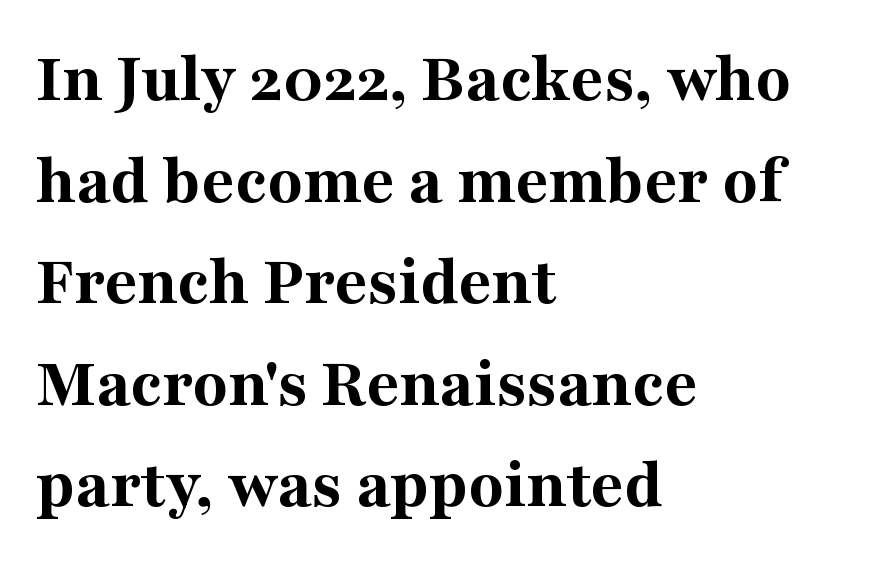
Q: Is the text bold? A: Yes.
Q: Is the text italic (slanted)? A: No, it is upright.
Q: Is the typeface a serif or a sans-serif typeface? A: Serif.
Q: Is the text underlined? A: No.
Q: How is the paragraph aligned? A: Left-aligned.
Q: Is the spacing between letters normal or unusually wide? A: Normal.
Q: Is the spacing between lines tight, normal or loose? A: Normal.
Q: Width (condensed, normal, or wide)? A: Normal.
Q: Stroke contrast? A: Medium.
Q: x-height? A: Medium.
Q: Monospaced? A: No.
